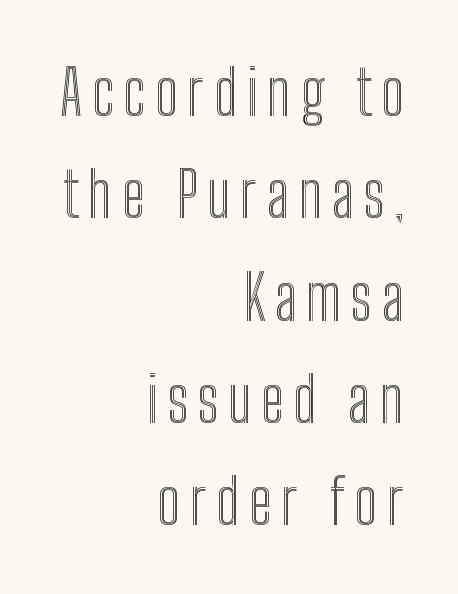
The paragraph shown leans on its right margin. The letters stand upright; this is a roman face. A bare baseline throughout the passage. Note the varied advance widths — an 'i' is clearly narrower than an 'm'. Vertical spacing — default.
